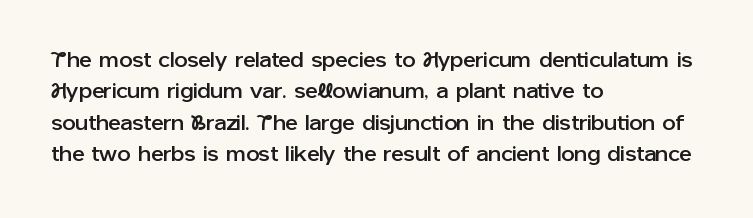
Q: Is the text italic (slanted)? A: No, it is upright.
Q: Is the text underlined? A: No.
Q: How is the paragraph aligned? A: Left-aligned.
Q: Is the spacing between letters normal or unusually wide? A: Normal.
Q: Is the spacing between lines tight, normal or loose? A: Normal.
